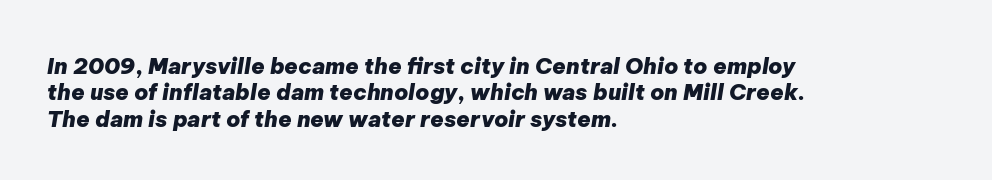
Q: Is the text bold? A: Yes.
Q: Is the text italic (slanted)? A: Yes, it leans right by about 9 degrees.
Q: Is the text underlined? A: No.
Q: How is the paragraph aligned? A: Left-aligned.
Q: Is the spacing between letters normal or unusually wide? A: Normal.
